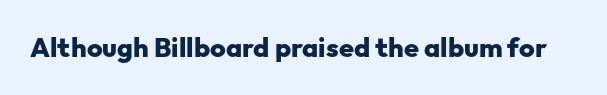
{"italic": "no", "bold": "yes", "underline": "no", "letter_spacing": "normal", "letter_spacing_em": 0.0, "glyph_px": 27}
